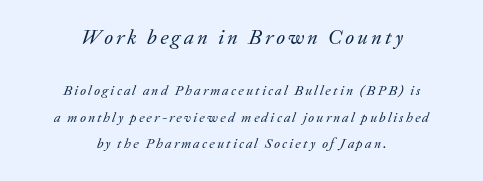
Bigger letters appear in the top chunk; the bottom chunk is reduced. The weight would be labelled regular, book, light, or lighter still. Every row of glyphs is offset so its center matches the block's center. Descenders hang freely into open space. This is oblique type, the kind used for emphasis or titles.
